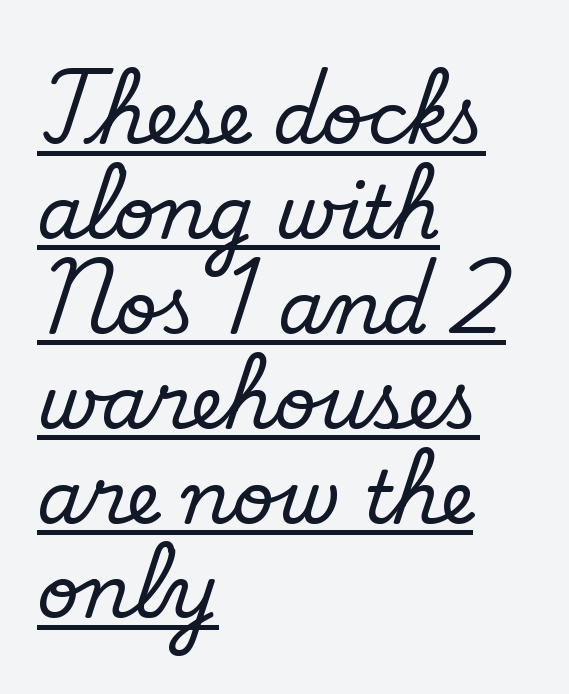
Q: Is the text bold? A: No.
Q: Is the typeface a serif or a sans-serif typeface? A: Sans-serif.
Q: Is the text underlined? A: Yes.
Q: How is the paragraph aligned? A: Left-aligned.
Q: Is the spacing between letters normal or unusually wide? A: Normal.
Q: Is the spacing between lines tight, normal or loose? A: Normal.
Q: Width (condensed, normal, or wide)? A: Normal.
Q: Stroke contrast? A: Low.
Q: x-height? A: Small.
Q: Monospaced? A: No.
